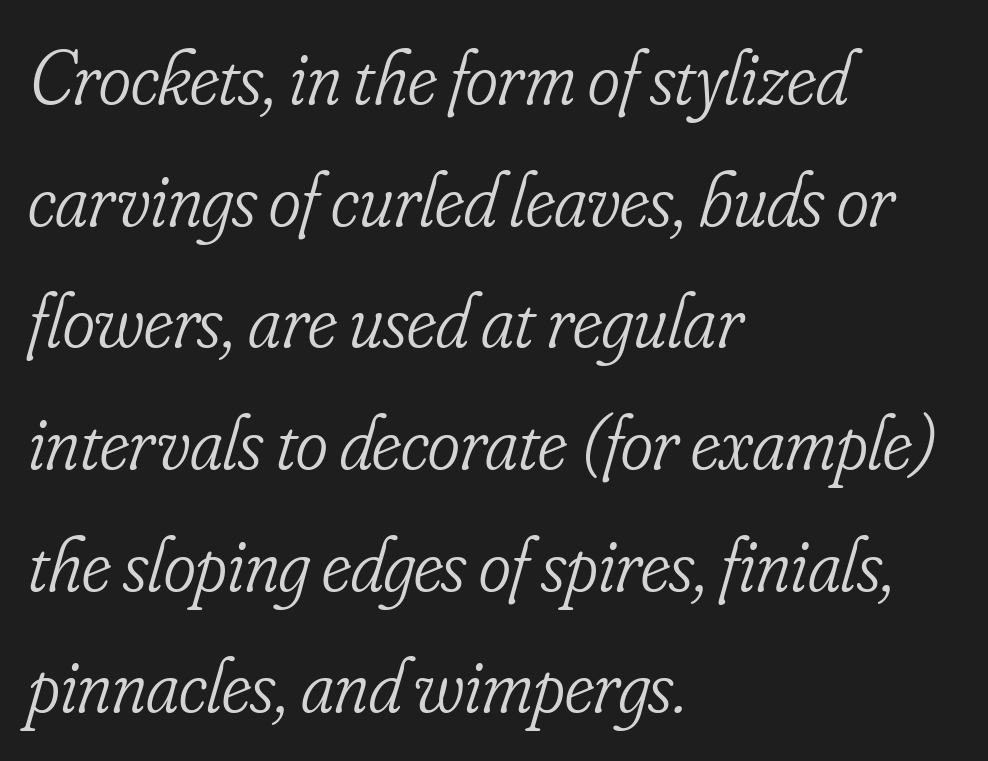
The image shows 77 px light, condensed serif type, italic (leaning right); set left-aligned, normal line spacing (1.58x), normal letter spacing, not underlined; low stroke contrast and a small x-height.
